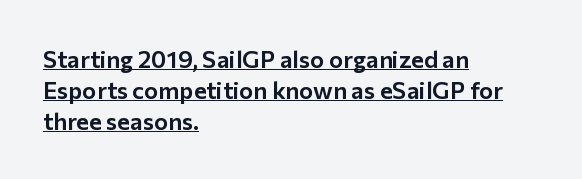
The image shows 24 px text type, upright; set left-aligned, normal line spacing (1.3x), normal letter spacing, underlined.
